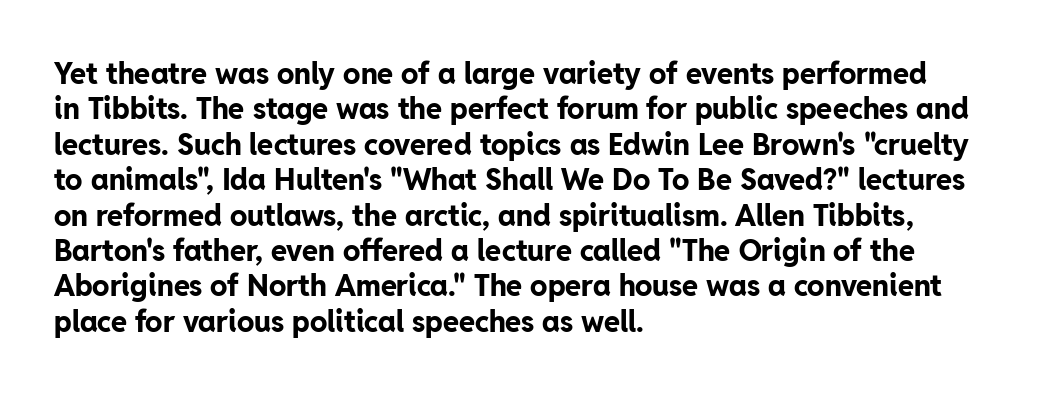
Character widths vary here, with narrow letters taking less room than wide ones. This rendering features lettering with no underline. Short note: letters normally spaced. This sample is left-justified, so line endings fall wherever the words run out.
